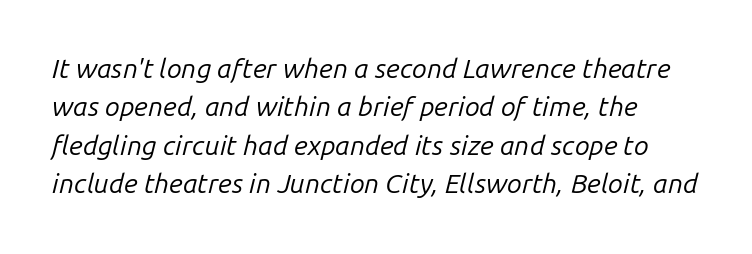
Glyph-to-glyph distance matches everyday printed text. Underlining? Definitely not there. These glyphs show unthickened strokes, regular width or finer. The text carries the slant typical of an italic or oblique font.
